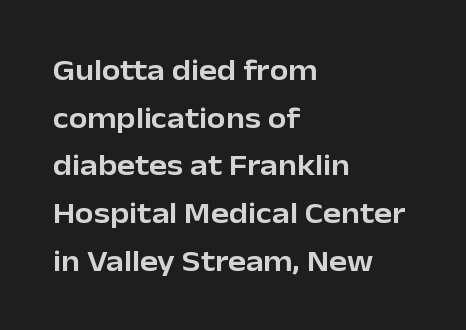
The image shows 30 px sans-serif type, upright; set left-aligned, normal line spacing (1.59x), normal letter spacing, not underlined; low stroke contrast and a medium x-height.
